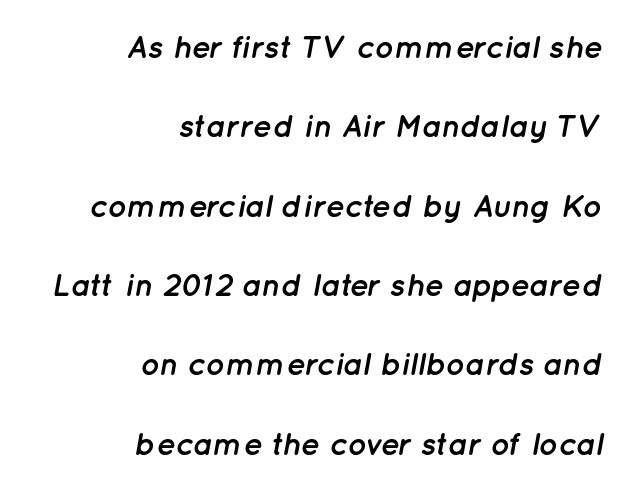
The image shows 32 px semibold type, italic (leaning right); set right-aligned, loose line spacing (2.48x), normal letter spacing, not underlined; low stroke contrast and a medium x-height.
